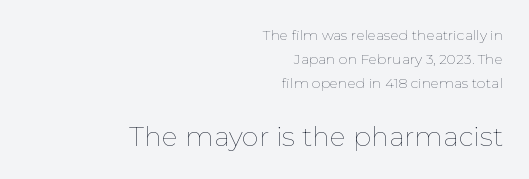
{"italic": "no", "bold": "no", "underline": "no", "align": "right", "line_spacing": "normal", "line_spacing_ratio": 1.7, "letter_spacing": "normal", "letter_spacing_em": 0.0, "larger_block": "second", "size_ratio": 1.93, "glyph_px": 27}
